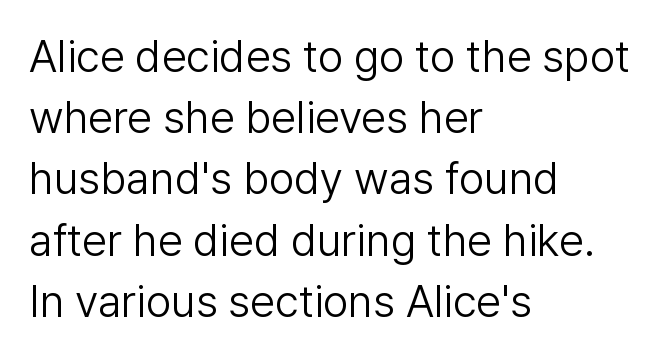
The image shows 45 px light sans-serif type, upright; set left-aligned, normal line spacing (1.36x), normal letter spacing, not underlined; low stroke contrast and a medium x-height.
